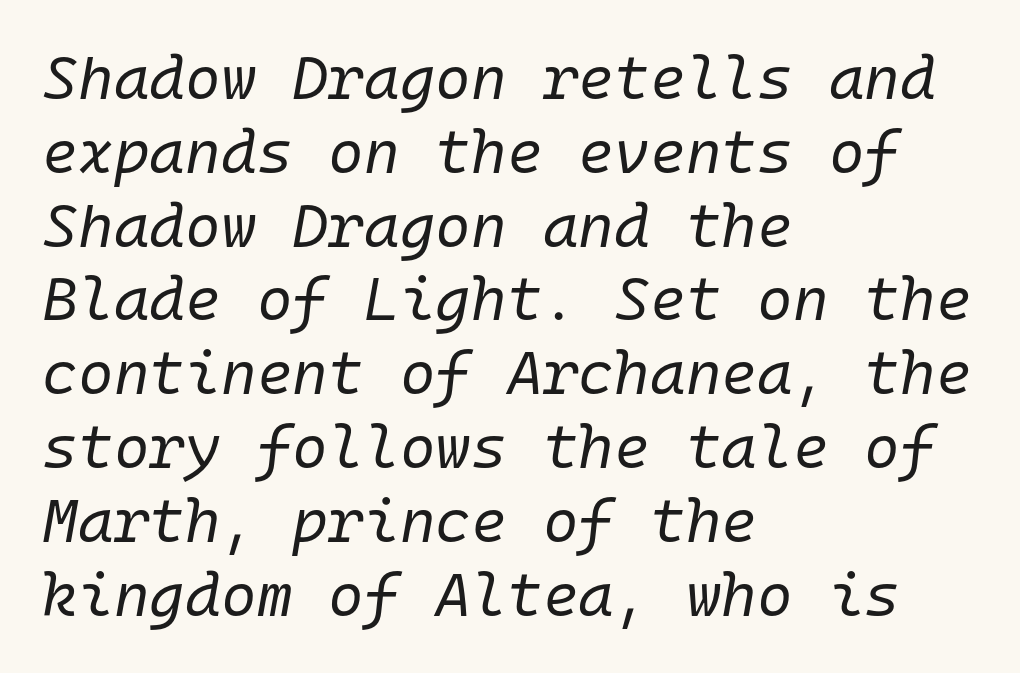
Q: Is the text bold? A: No.
Q: Is the text italic (slanted)? A: Yes, it leans right by about 10 degrees.
Q: Is the text underlined? A: No.
Q: How is the paragraph aligned? A: Left-aligned.
Q: Is the spacing between letters normal or unusually wide? A: Normal.
Q: Width (condensed, normal, or wide)? A: Normal.
Q: Stroke contrast? A: Low.
Q: x-height? A: Medium.
Q: Monospaced? A: Yes.
